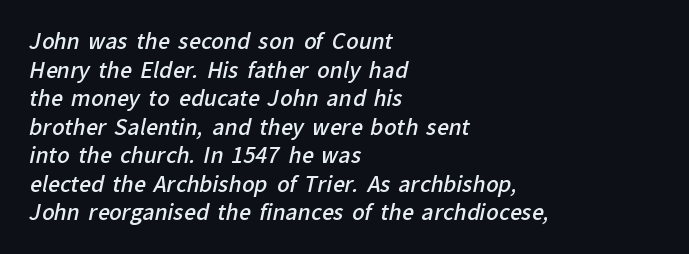
{"bold": "semi", "underline": "no", "align": "left", "line_spacing": "normal", "line_spacing_ratio": 1.36, "letter_spacing": "normal", "letter_spacing_em": 0.0, "glyph_px": 21}
